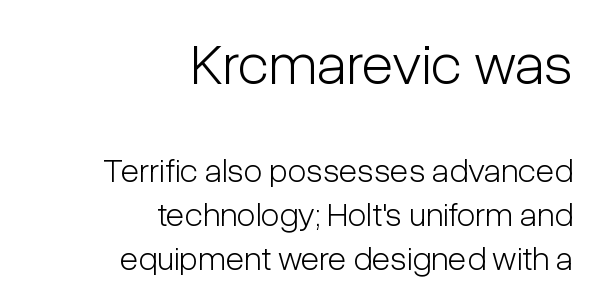
{"serif": "no", "italic": "no", "bold": "no", "weight": "light", "width": "condensed", "stroke_contrast": "low", "x_height": "medium", "monospaced": "no", "underline": "no", "align": "right", "line_spacing": "normal", "line_spacing_ratio": 1.29, "letter_spacing": "normal", "letter_spacing_em": 0.0, "larger_block": "first", "size_ratio": 1.74, "glyph_px": 59}
